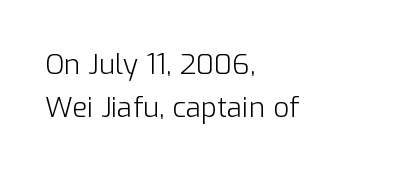
Students, observe: this is what conventionally led text looks like. These lines keep a tight, regular rhythm from letter to letter. The passage shown is typed in a proportional face where columns would drift. A clean baseline with only descenders dipping below it.
